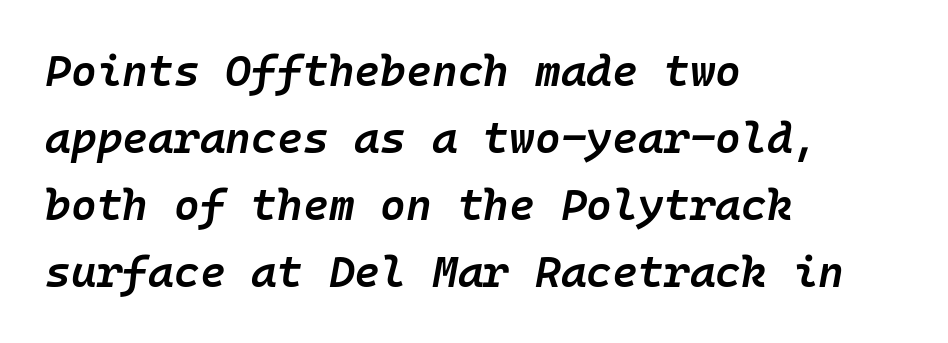
The image shows 44 px semibold type, italic (leaning right), monospaced; set left-aligned, normal line spacing (1.52x), normal letter spacing, not underlined; low stroke contrast and a medium x-height.
